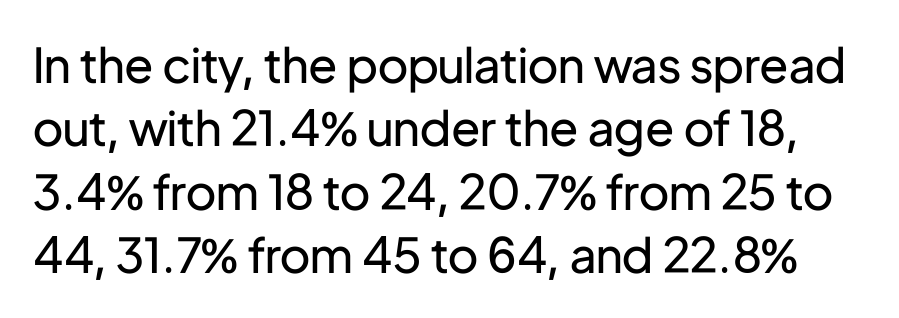
Character widths vary here, with narrow letters taking less room than wide ones. The rendering shows plain stroke endings on the letterforms — a sans-serif design. The letterforms sit shoulder to shoulder at normal distance. Do the letters lean? They stand straight. Stroke mass is kept to a normal reading level or below. Leading: standard.
